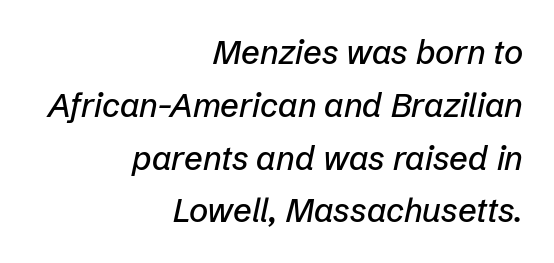
The image shows 33 px text type, italic (leaning right); set right-aligned, normal line spacing (1.6x), normal letter spacing, not underlined; low stroke contrast and a medium x-height.
